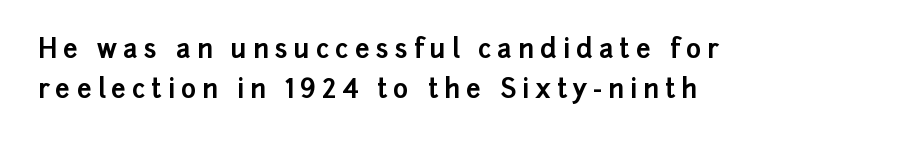
The image shows 26 px bold type, upright; set left-aligned, normal line spacing (1.54x), unusually wide letter spacing (+0.23 em), not underlined.
